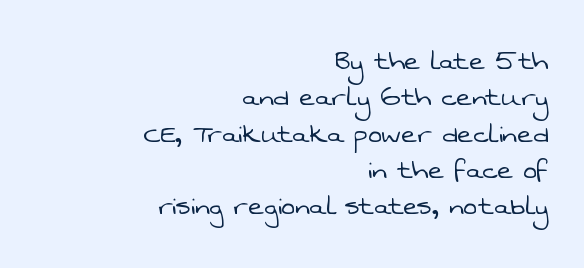
The image shows 33 px light sans-serif type; set right-aligned, tight line spacing (1.1x), normal letter spacing, not underlined; low stroke contrast and a medium x-height.
